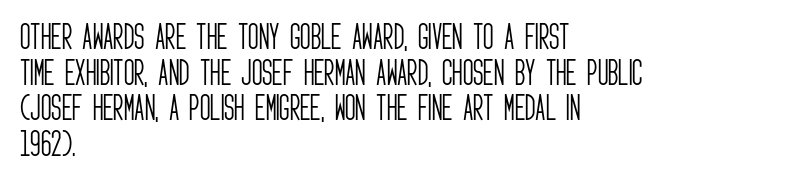
The passage shown is not underscored anywhere. Serifs: no, the terminals of the letterforms are clean. Between one letter and the next there's only the usual sliver of space. These lines are rendered in a variable-pitch font. The setting favours the left margin, as ordinary paragraphs usually do.
